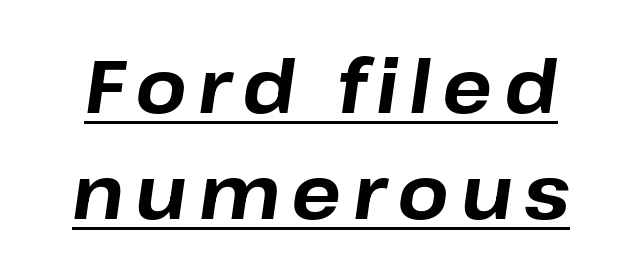
Slanted lettering throughout. Here the designer chose a conventional face with non-uniform glyph widths. Plenty of ink on the page — the face is bold. Underline: present.
